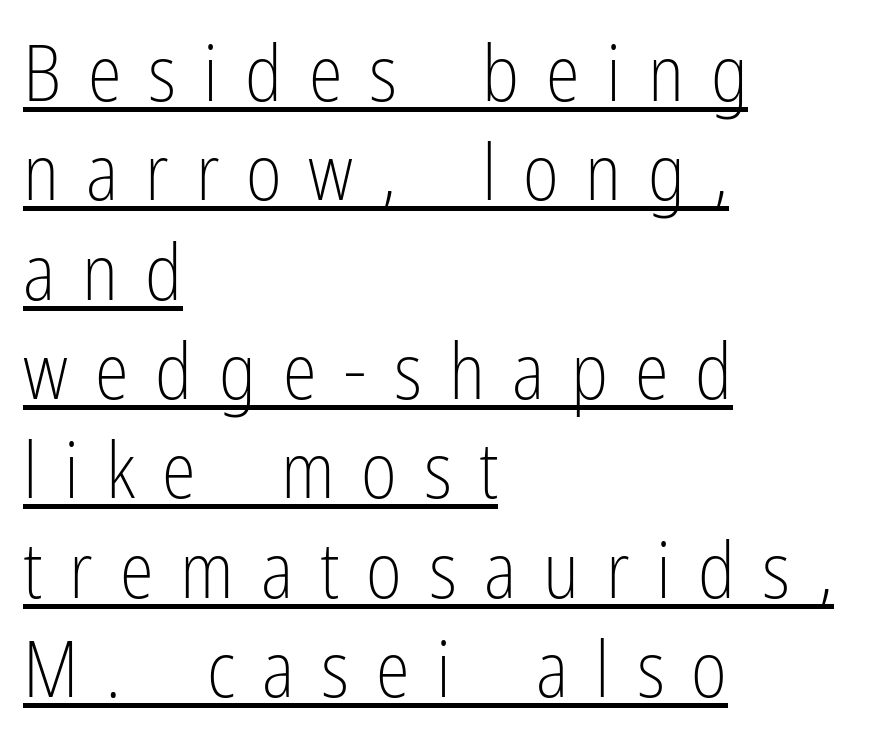
{"serif": "no", "italic": "no", "bold": "no", "weight": "light", "width": "condensed", "stroke_contrast": "low", "x_height": "medium", "monospaced": "no", "underline": "yes", "align": "left", "line_spacing": "normal", "line_spacing_ratio": 1.29, "letter_spacing": "wide", "letter_spacing_em": 0.35, "glyph_px": 77}
